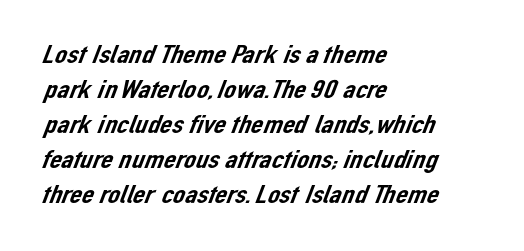
Q: Is the text underlined? A: No.
Q: How is the paragraph aligned? A: Left-aligned.
Q: Is the spacing between letters normal or unusually wide? A: Normal.
Q: Is the spacing between lines tight, normal or loose? A: Normal.
